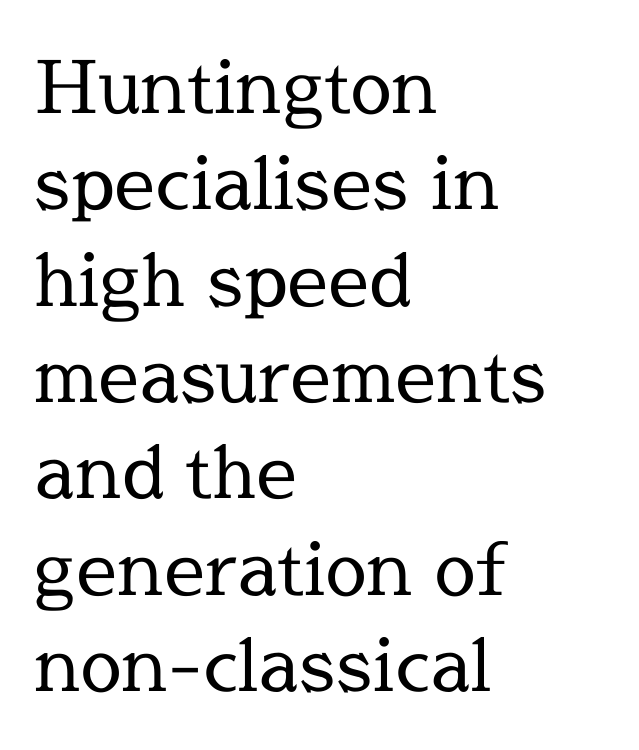
Q: Is the text bold? A: No.
Q: Is the text italic (slanted)? A: No, it is upright.
Q: Is the typeface a serif or a sans-serif typeface? A: Serif.
Q: Is the text underlined? A: No.
Q: How is the paragraph aligned? A: Left-aligned.
Q: Is the spacing between letters normal or unusually wide? A: Normal.
Q: Is the spacing between lines tight, normal or loose? A: Normal.
Q: Width (condensed, normal, or wide)? A: Normal.
Q: x-height? A: Medium.
Q: Monospaced? A: No.
